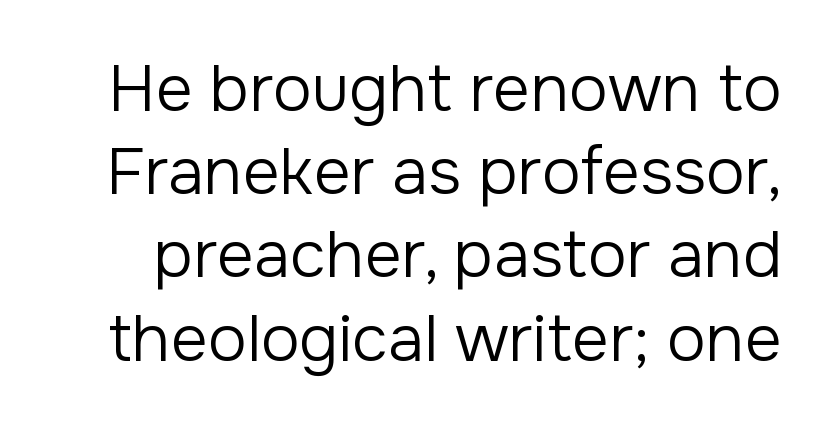
The image shows 65 px regular-weight sans-serif type, upright; set normal line spacing (1.28x), normal letter spacing, not underlined; low stroke contrast and a medium x-height.
